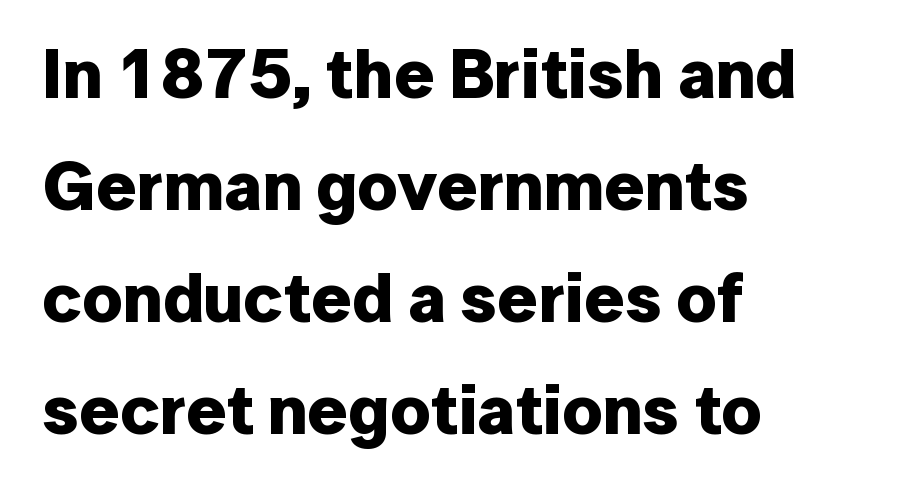
Varying glyph widths throughout — classic text-font behaviour. This block has exactly the height ordinary leading produces. It's the straight-up-and-down kind of type. Regarding serifs, this sample does without them.
